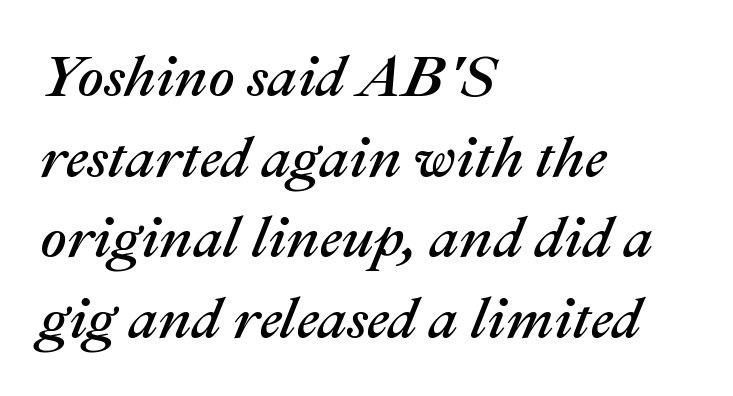
{"italic": "yes", "lean": "right", "slant_degrees": 22, "width": "normal", "stroke_contrast": "medium", "x_height": "medium", "monospaced": "no", "underline": "no", "align": "left", "line_spacing": "normal", "line_spacing_ratio": 1.39, "letter_spacing": "normal", "letter_spacing_em": 0.0, "glyph_px": 58}
